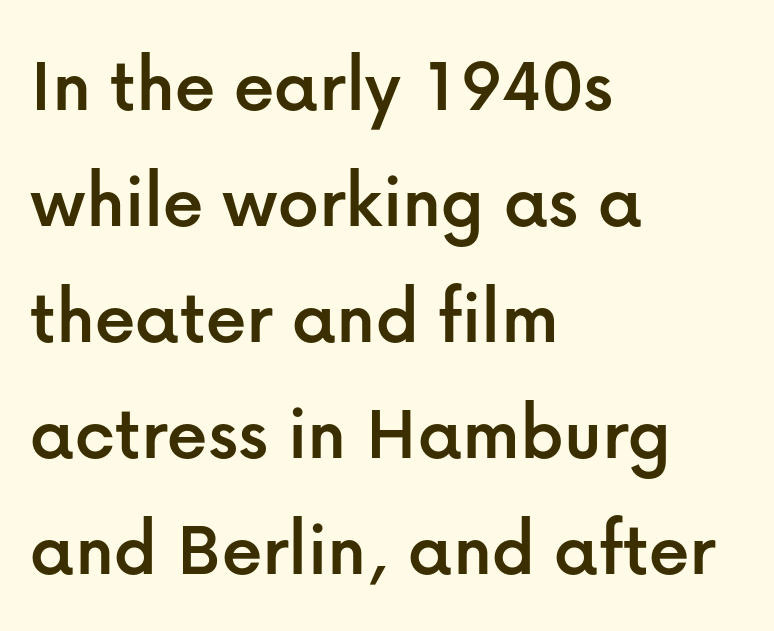
Q: Is the text italic (slanted)? A: No, it is upright.
Q: Is the typeface a serif or a sans-serif typeface? A: Sans-serif.
Q: Is the text underlined? A: No.
Q: How is the paragraph aligned? A: Left-aligned.
Q: Is the spacing between letters normal or unusually wide? A: Normal.
Q: Is the spacing between lines tight, normal or loose? A: Normal.
Q: Width (condensed, normal, or wide)? A: Normal.
Q: Stroke contrast? A: Low.
Q: x-height? A: Medium.
Q: Monospaced? A: No.
